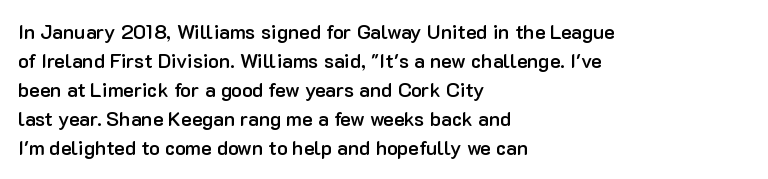
{"italic": "no", "bold": "semi", "underline": "no", "align": "left", "line_spacing": "normal", "line_spacing_ratio": 1.45, "letter_spacing": "normal", "letter_spacing_em": 0.0, "glyph_px": 20}
